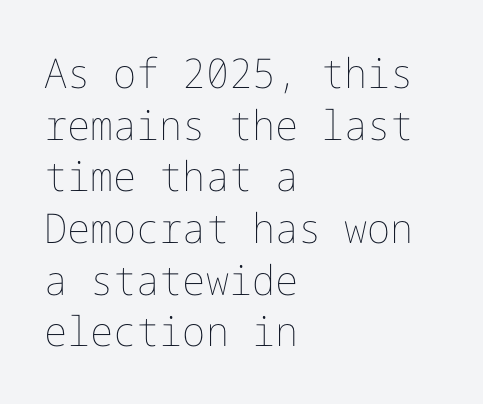
The face used here is rendered with its standard letterfit. Horizontal alignment here is leftward, the default for most running prose. Weight: regular or lighter. Notice how the stems are strictly vertical — no italics here. Honestly, there is no underline to notice here at all. Each new line begins a customary step beneath the previous one.
